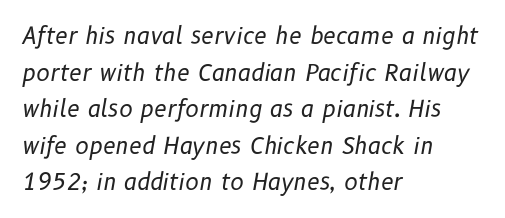
The image shows 23 px text type, italic (leaning right); set left-aligned, normal line spacing (1.59x), normal letter spacing, not underlined.
